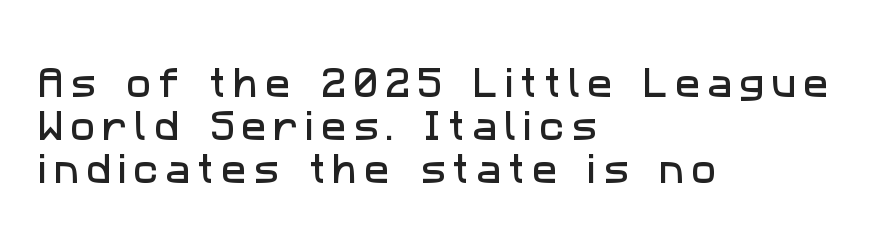
The glyphs in this specimen are sans serif. Someone cranked the tracking dial way up on this one. This rendering uses left alignment, leaving the right contour irregular. The lines sit at an ordinary, default distance from one another. You could not count columns in this text — the font is proportionally spaced.
